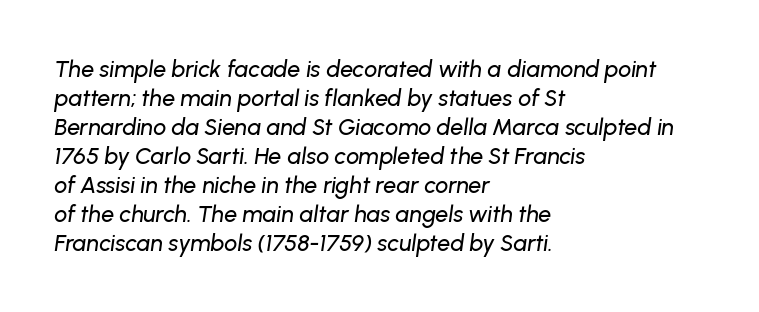
The image shows 23 px text type, italic (leaning right); set left-aligned, normal line spacing (1.26x), normal letter spacing, not underlined.
